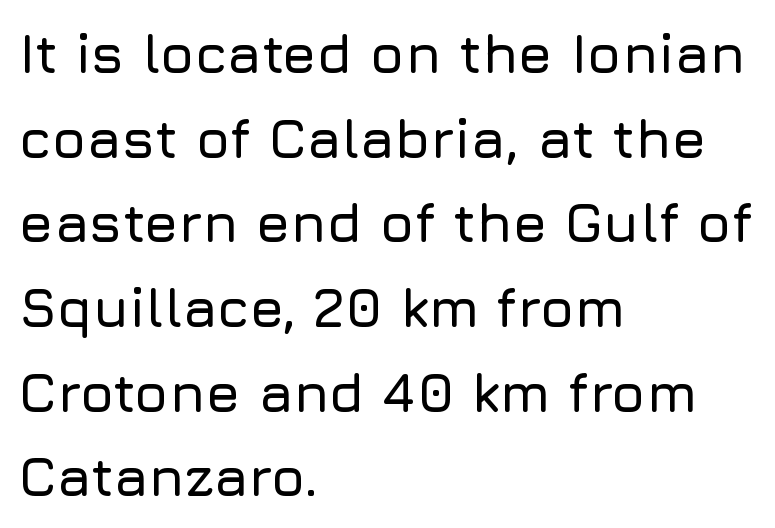
The image shows 55 px sans-serif type, upright; set left-aligned, normal line spacing (1.54x), normal letter spacing, not underlined; low stroke contrast and a medium x-height.
